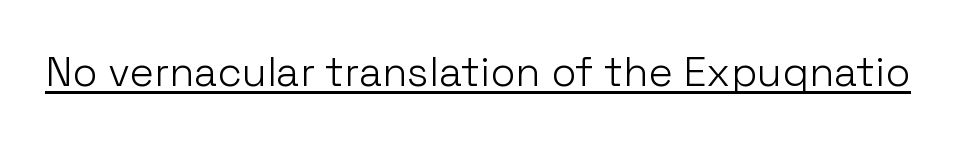
When letters stand straight like this, we call the style roman or upright. Nothing sits at the stroke ends, so this counts as sans-serif. The rendering uses the underline text-decoration. Caption: face not bold, strokes unweighted.
